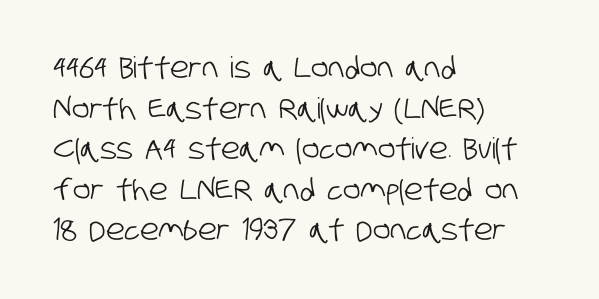
Q: Is the typeface a serif or a sans-serif typeface? A: Sans-serif.
Q: Is the text underlined? A: No.
Q: How is the paragraph aligned? A: Left-aligned.
Q: Is the spacing between letters normal or unusually wide? A: Normal.
Q: Is the spacing between lines tight, normal or loose? A: Normal.
Q: Width (condensed, normal, or wide)? A: Condensed.
Q: Stroke contrast? A: Low.
Q: x-height? A: Large.
Q: Monospaced? A: No.
